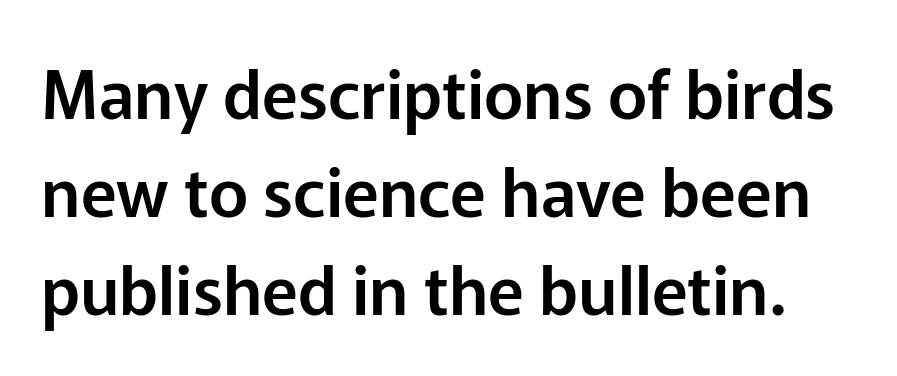
The image shows 67 px sans-serif type, upright; set normal line spacing (1.46x), normal letter spacing, not underlined; low stroke contrast and a medium x-height.
